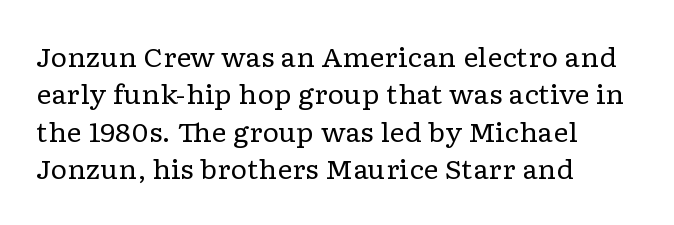
Is the letter spacing exaggerated? No — it looks like the ordinary default. This block has exactly the height ordinary leading produces. This is the regular roman posture of the typeface. Weight: not bold — regular or lighter.
